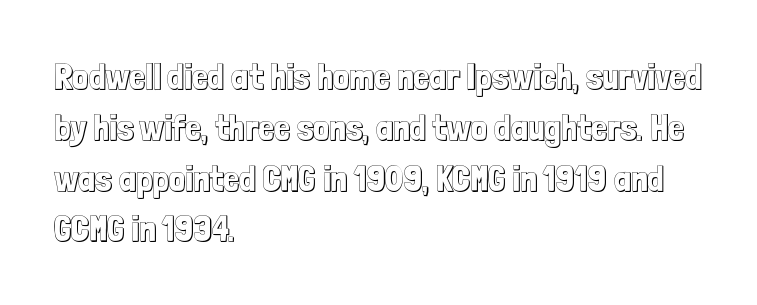
The image shows 36 px condensed type, upright; set left-aligned, normal line spacing (1.41x), normal letter spacing, not underlined; a medium x-height.
